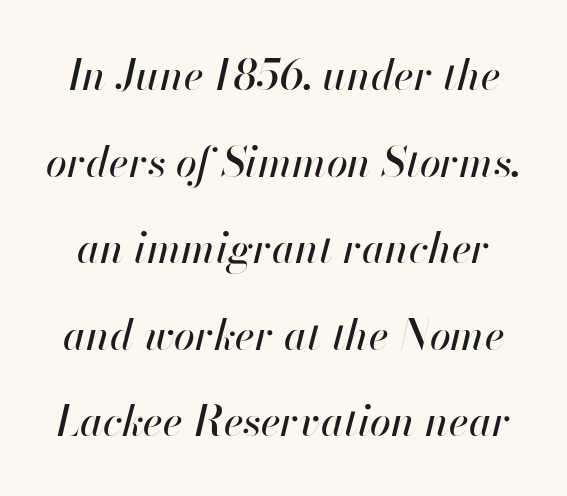
The image shows 42 px text type, italic (leaning right); set loose line spacing (2.06x), normal letter spacing, not underlined; high stroke contrast and a small x-height.
